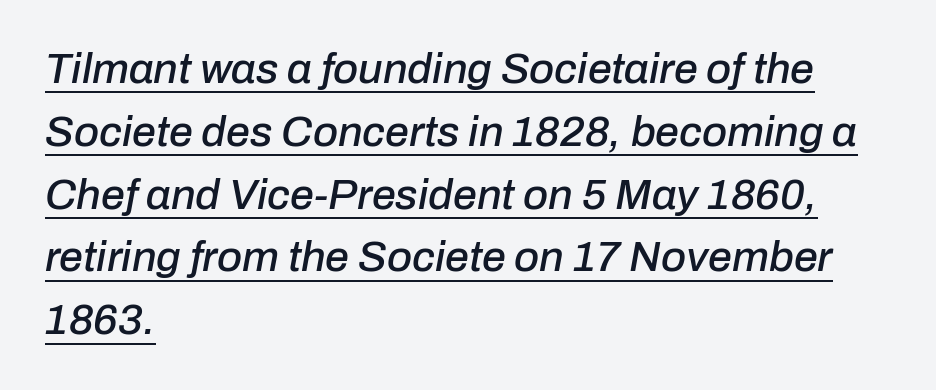
The image shows 43 px text type, italic (leaning right); set left-aligned, normal line spacing (1.46x), normal letter spacing, underlined; low stroke contrast and a medium x-height.
